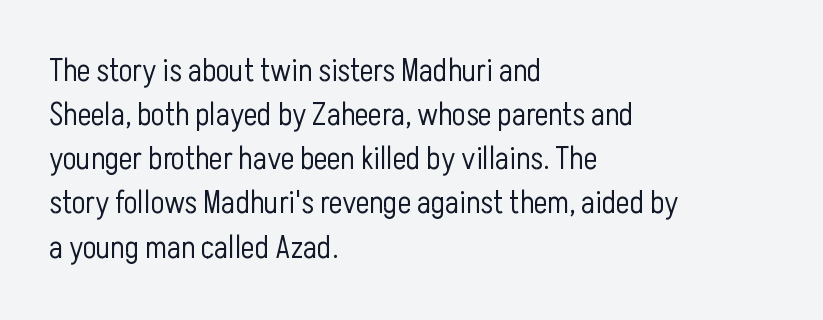
The line-height multiplier appears to be the usual default. A typesetter would label this face a sans. The lines are quadded left. Posture: vertical.
